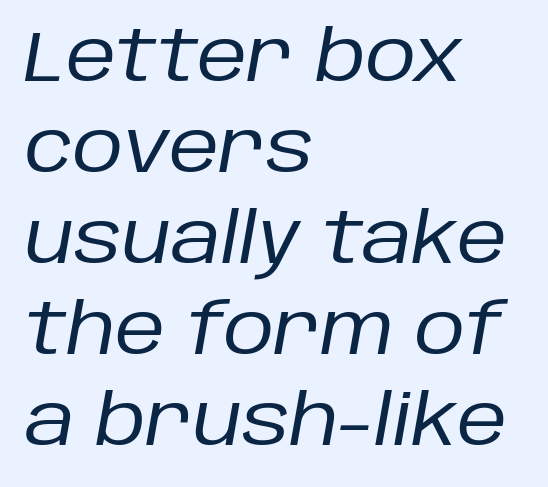
The image shows 70 px regular-weight type, italic (leaning right); set left-aligned, normal line spacing (1.3x), normal letter spacing, not underlined; low stroke contrast and a large x-height.
